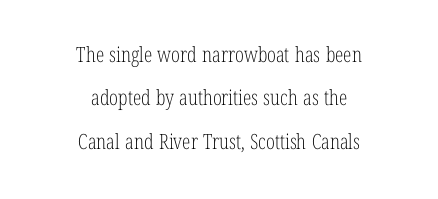
The image shows 21 px text type, upright; set centered, loose line spacing (2.07x), normal letter spacing, not underlined.
